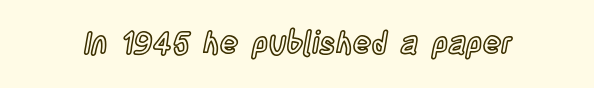
Q: Is the text italic (slanted)? A: Yes.
Q: Is the text underlined? A: No.
Q: Is the spacing between letters normal or unusually wide? A: Normal.
Q: Width (condensed, normal, or wide)? A: Condensed.
Q: x-height? A: Large.
Q: Monospaced? A: No.
